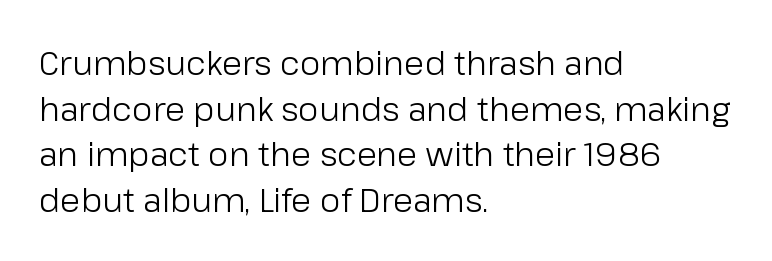
Q: Is the text bold? A: No.
Q: Is the text italic (slanted)? A: No, it is upright.
Q: Is the typeface a serif or a sans-serif typeface? A: Sans-serif.
Q: Is the text underlined? A: No.
Q: How is the paragraph aligned? A: Left-aligned.
Q: Is the spacing between letters normal or unusually wide? A: Normal.
Q: Is the spacing between lines tight, normal or loose? A: Normal.
Q: Width (condensed, normal, or wide)? A: Normal.
Q: Stroke contrast? A: Low.
Q: x-height? A: Medium.
Q: Monospaced? A: No.
